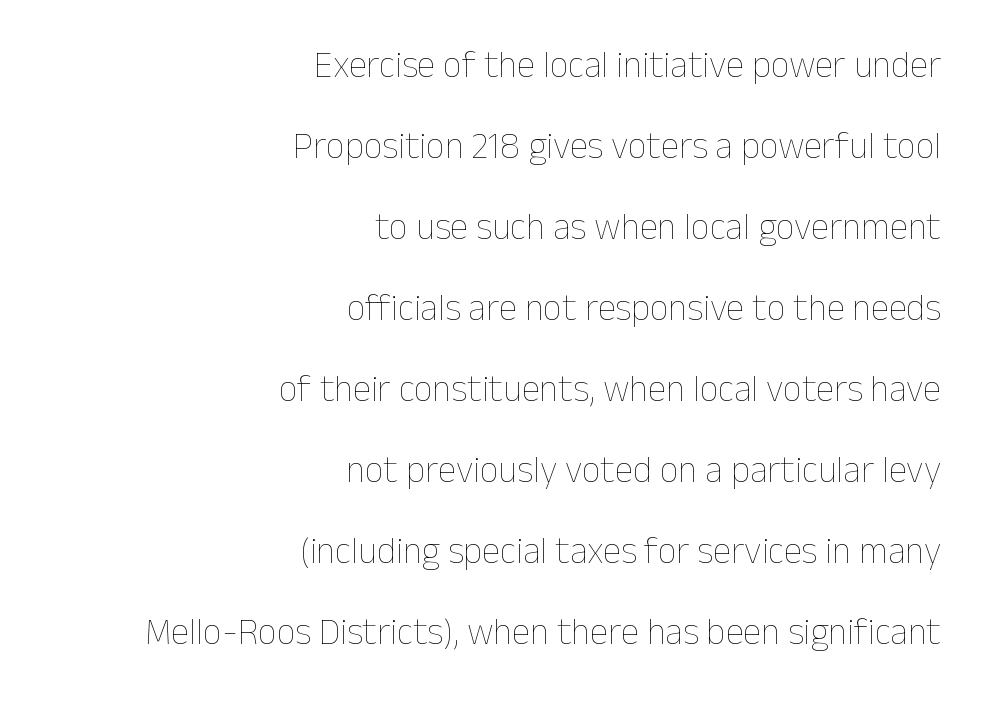
Q: Is the text bold? A: No.
Q: Is the text italic (slanted)? A: No, it is upright.
Q: Is the text underlined? A: No.
Q: How is the paragraph aligned? A: Right-aligned.
Q: Is the spacing between letters normal or unusually wide? A: Normal.
Q: Is the spacing between lines tight, normal or loose? A: Loose.
Q: Width (condensed, normal, or wide)? A: Normal.
Q: Stroke contrast? A: Low.
Q: x-height? A: Medium.
Q: Monospaced? A: No.
